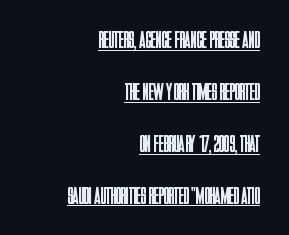
Q: Is the text bold? A: No.
Q: Is the text italic (slanted)? A: No, it is upright.
Q: Is the text underlined? A: Yes.
Q: How is the paragraph aligned? A: Right-aligned.
Q: Is the spacing between letters normal or unusually wide? A: Normal.
Q: Is the spacing between lines tight, normal or loose? A: Loose.
